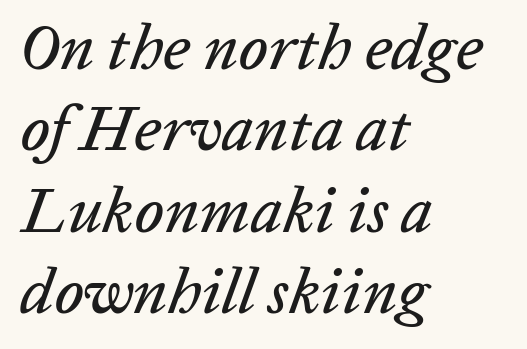
Q: Is the text italic (slanted)? A: Yes, it leans right by about 20 degrees.
Q: Is the text underlined? A: No.
Q: How is the paragraph aligned? A: Left-aligned.
Q: Is the spacing between letters normal or unusually wide? A: Normal.
Q: Is the spacing between lines tight, normal or loose? A: Normal.
Q: Width (condensed, normal, or wide)? A: Normal.
Q: Stroke contrast? A: Low.
Q: x-height? A: Medium.
Q: Monospaced? A: No.
